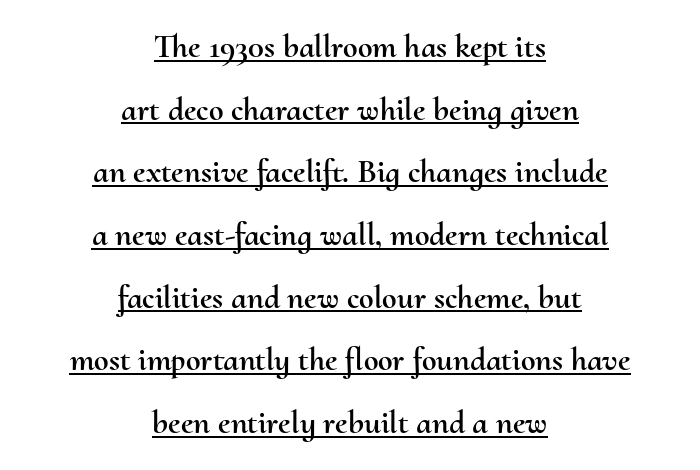
The image shows 33 px text type, upright; set centered, loose line spacing (1.9x), normal letter spacing, underlined; medium stroke contrast and a small x-height.
